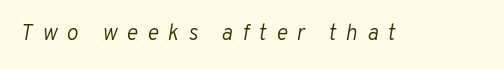
The image shows 22 px text type, italic (leaning right); set unusually wide letter spacing (+0.43 em), not underlined.
